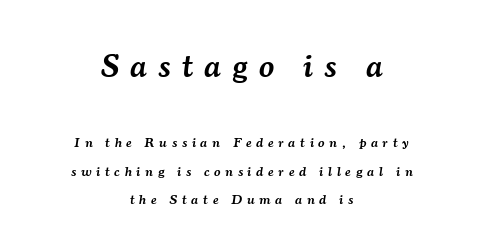
{"serif": "yes", "italic": "yes", "lean": "right", "slant_degrees": 7, "bold": "semi", "weight": "semibold", "width": "normal", "stroke_contrast": "medium", "x_height": "small", "monospaced": "no", "underline": "no", "align": "center", "line_spacing": "loose", "line_spacing_ratio": 2.05, "letter_spacing": "wide", "letter_spacing_em": 0.34, "larger_block": "first", "size_ratio": 2.36, "glyph_px": 33}
